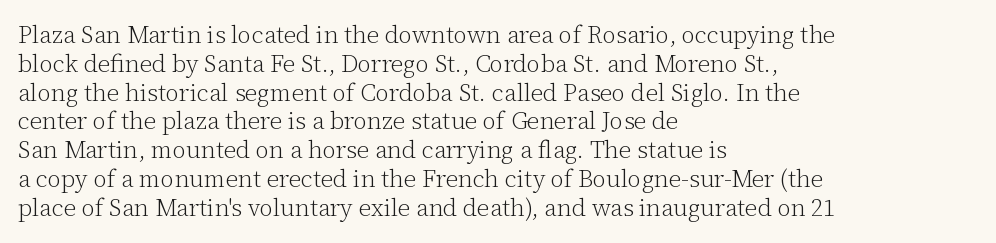
{"italic": "no", "bold": "no", "underline": "no", "align": "left", "line_spacing_ratio": 1.2, "letter_spacing": "normal", "letter_spacing_em": 0.0, "glyph_px": 24}
